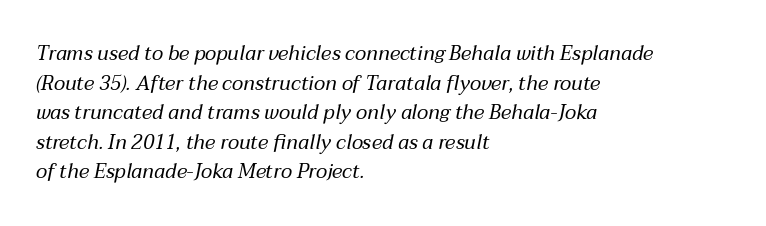
{"italic": "yes", "lean": "right", "slant_degrees": 12, "bold": "no", "underline": "no", "align": "left", "line_spacing": "normal", "line_spacing_ratio": 1.48, "letter_spacing": "normal", "letter_spacing_em": 0.0, "glyph_px": 20}
